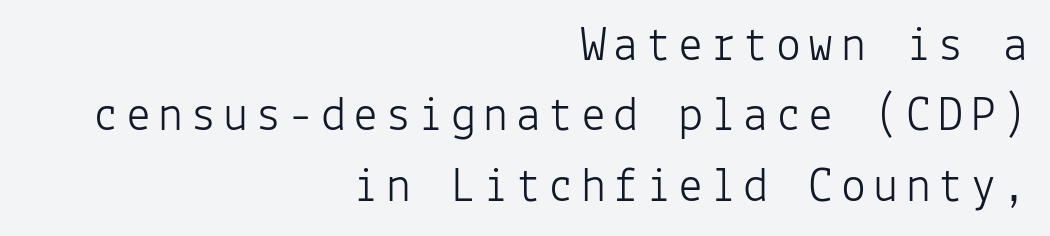
{"serif": "no", "italic": "no", "bold": "no", "weight": "light", "width": "normal", "stroke_contrast": "low", "x_height": "medium", "monospaced": "yes", "underline": "no", "align": "right", "line_spacing": "normal", "line_spacing_ratio": 1.41, "glyph_px": 50}
